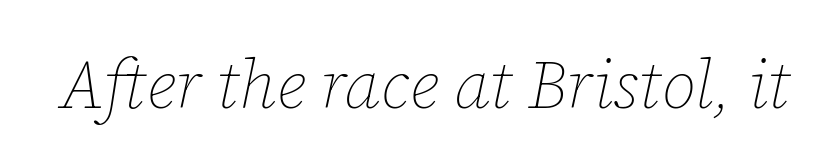
{"italic": "yes", "lean": "right", "slant_degrees": 12, "bold": "no", "weight": "thin", "width": "normal", "stroke_contrast": "low", "x_height": "medium", "monospaced": "no", "underline": "no", "letter_spacing": "normal", "letter_spacing_em": 0.0, "glyph_px": 68}
